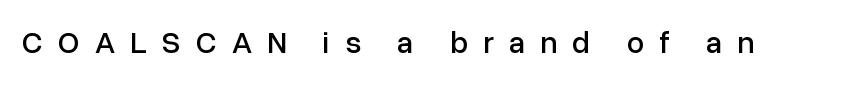
{"serif": "no", "italic": "no", "width": "normal", "stroke_contrast": "low", "x_height": "medium", "monospaced": "no", "underline": "no", "letter_spacing": "wide", "letter_spacing_em": 0.49, "glyph_px": 31}
